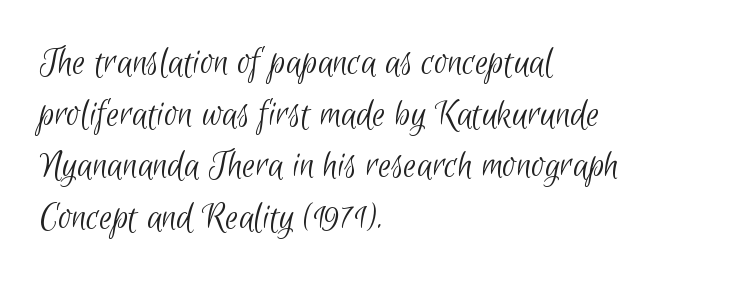
The image shows 41 px light, condensed sans-serif type; set left-aligned, normal line spacing (1.26x), normal letter spacing, not underlined; low stroke contrast and a small x-height.
